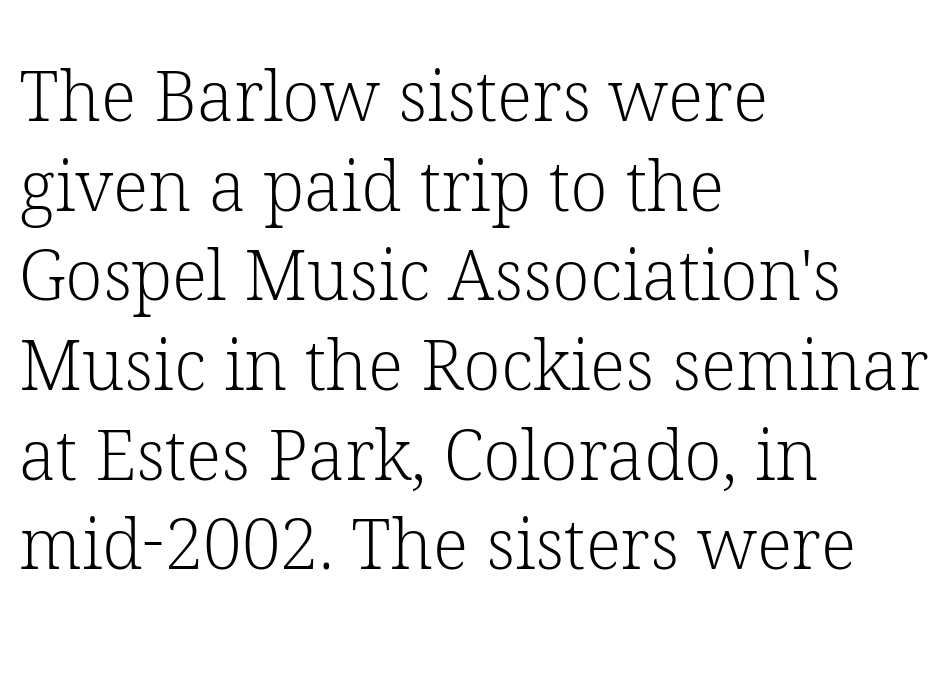
The image shows 69 px light serif type, upright; set left-aligned, normal line spacing (1.3x), normal letter spacing, not underlined; low stroke contrast and a medium x-height.
